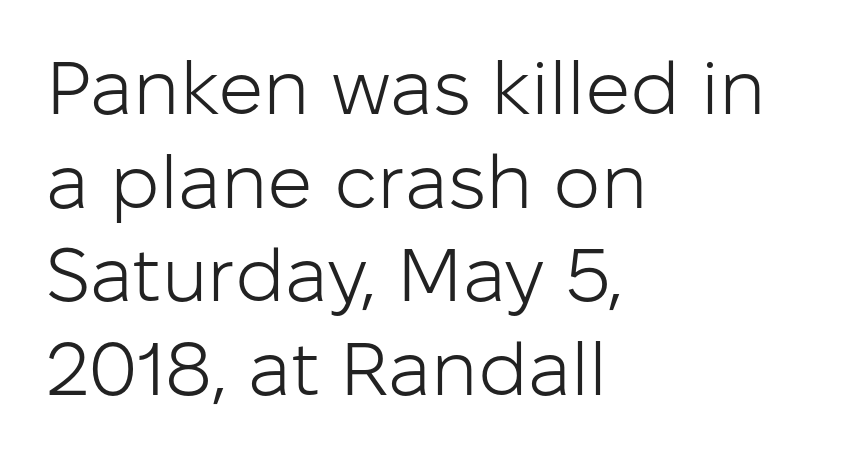
Q: Is the text bold? A: No.
Q: Is the text italic (slanted)? A: No, it is upright.
Q: Is the typeface a serif or a sans-serif typeface? A: Sans-serif.
Q: Is the text underlined? A: No.
Q: How is the paragraph aligned? A: Left-aligned.
Q: Is the spacing between letters normal or unusually wide? A: Normal.
Q: Is the spacing between lines tight, normal or loose? A: Normal.
Q: Width (condensed, normal, or wide)? A: Normal.
Q: Stroke contrast? A: Low.
Q: x-height? A: Medium.
Q: Monospaced? A: No.
